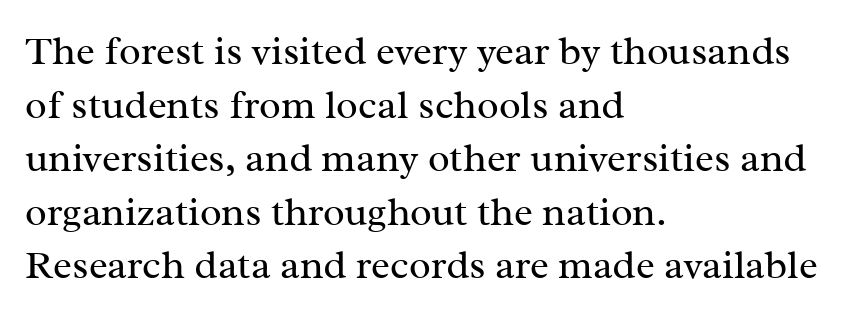
Layout note: lines flush left. Looks like regular typesetting: each glyph gets only the width it needs. This sample uses plain, unmodified letter spacing. You can tell from the footed stems that serif type was used. In terms of leading, this rendering sits right in the middle. These glyphs show unthickened strokes, regular width or finer.
